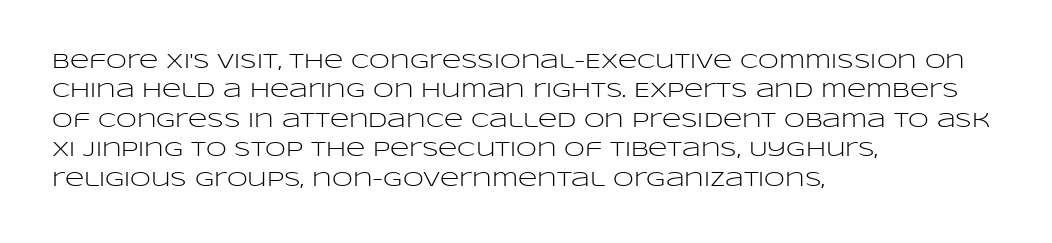
The image shows 21 px text type, upright; set left-aligned, normal line spacing (1.4x), normal letter spacing, not underlined.
